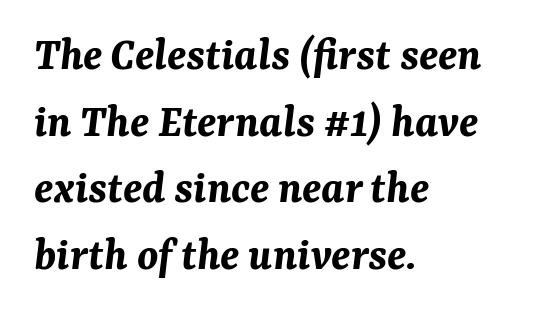
Q: Is the text bold? A: Yes.
Q: Is the text italic (slanted)? A: Yes, it leans right by about 7 degrees.
Q: Is the text underlined? A: No.
Q: How is the paragraph aligned? A: Left-aligned.
Q: Is the spacing between letters normal or unusually wide? A: Normal.
Q: Is the spacing between lines tight, normal or loose? A: Normal.
Q: Width (condensed, normal, or wide)? A: Normal.
Q: Stroke contrast? A: Medium.
Q: x-height? A: Medium.
Q: Monospaced? A: No.
